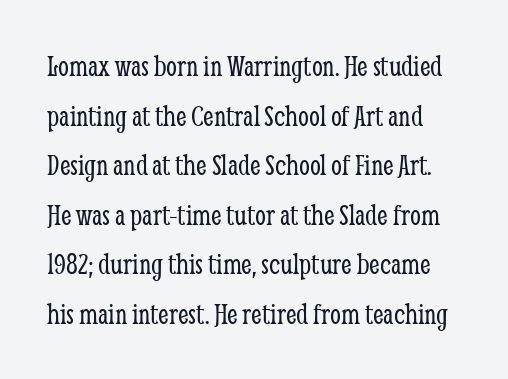
{"serif": "yes", "italic": "no", "bold": "no", "weight": "light", "width": "condensed", "stroke_contrast": "low", "x_height": "medium", "monospaced": "no", "underline": "no", "line_spacing": "normal", "line_spacing_ratio": 1.6, "letter_spacing": "normal", "letter_spacing_em": 0.0, "glyph_px": 31}
